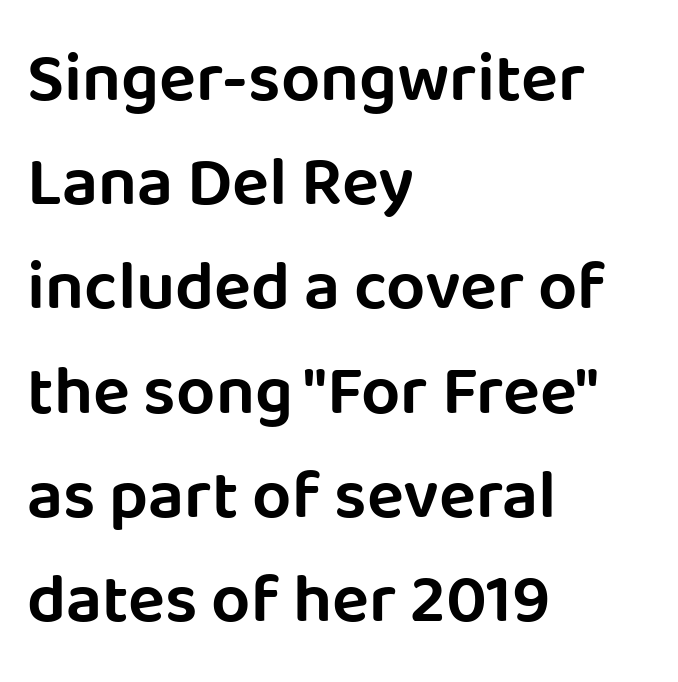
{"serif": "no", "italic": "no", "width": "normal", "stroke_contrast": "low", "x_height": "large", "monospaced": "no", "underline": "no", "align": "left", "line_spacing": "normal", "line_spacing_ratio": 1.51, "letter_spacing": "normal", "letter_spacing_em": 0.0, "glyph_px": 69}
